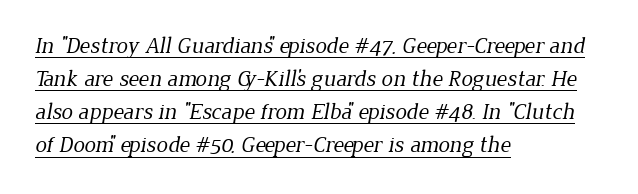
Tracking value appears to be zero — textbook default spacing. Stem width sits at or under what a default text font uses. Leading: standard. This sample carries an underscore along the baseline area. Caption: multi-line text, flush left, ragged right.
